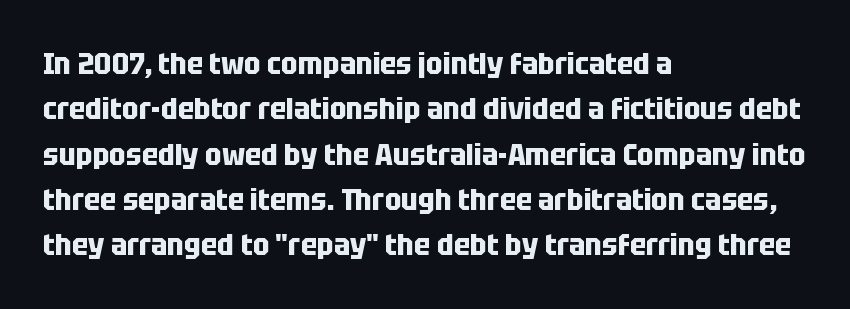
Q: Is the text bold? A: Yes.
Q: Is the text italic (slanted)? A: No, it is upright.
Q: Is the typeface a serif or a sans-serif typeface? A: Sans-serif.
Q: Is the text underlined? A: No.
Q: How is the paragraph aligned? A: Left-aligned.
Q: Is the spacing between letters normal or unusually wide? A: Normal.
Q: Is the spacing between lines tight, normal or loose? A: Normal.
Q: Width (condensed, normal, or wide)? A: Condensed.
Q: Stroke contrast? A: Low.
Q: x-height? A: Large.
Q: Monospaced? A: No.
